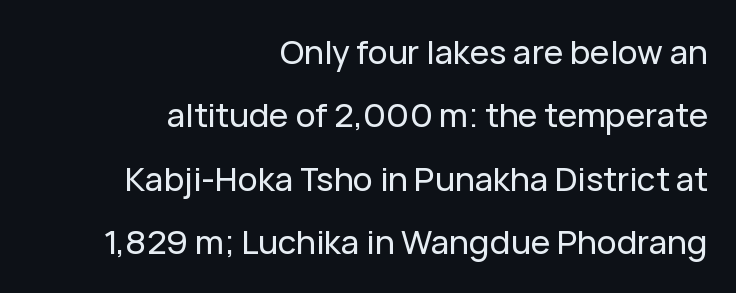
Q: Is the text italic (slanted)? A: No, it is upright.
Q: Is the typeface a serif or a sans-serif typeface? A: Sans-serif.
Q: Is the text underlined? A: No.
Q: How is the paragraph aligned? A: Right-aligned.
Q: Is the spacing between letters normal or unusually wide? A: Normal.
Q: Is the spacing between lines tight, normal or loose? A: Loose.
Q: Width (condensed, normal, or wide)? A: Normal.
Q: Stroke contrast? A: Low.
Q: x-height? A: Medium.
Q: Monospaced? A: No.
